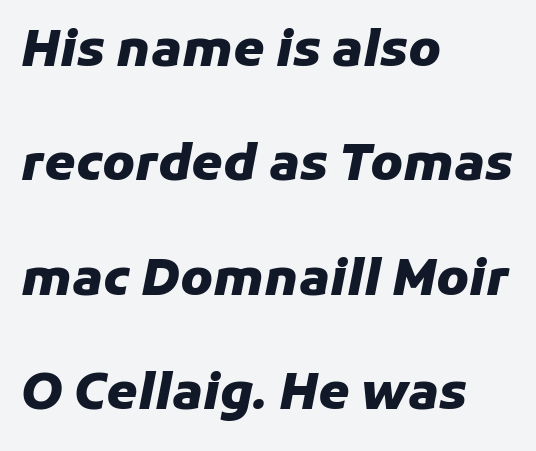
The image shows 50 px heavy type, italic (leaning right); set left-aligned, loose line spacing (2.29x), normal letter spacing, not underlined; low stroke contrast and a medium x-height.
